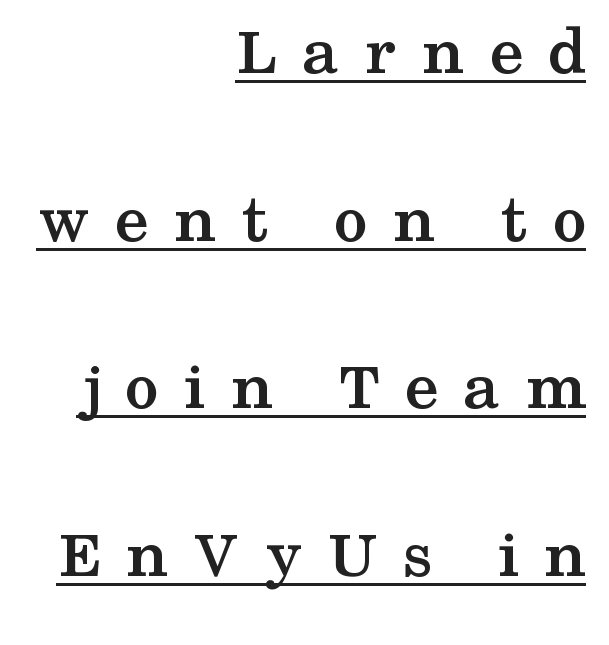
{"serif": "yes", "italic": "no", "bold": "yes", "weight": "semibold", "width": "wide", "stroke_contrast": "medium", "x_height": "medium", "monospaced": "no", "underline": "yes", "align": "right", "line_spacing": "loose", "line_spacing_ratio": 2.43, "letter_spacing": "wide", "letter_spacing_em": 0.36, "glyph_px": 69}
